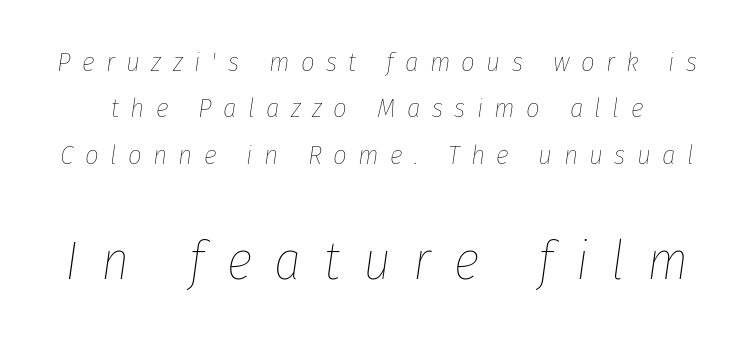
Q: Is the text bold? A: No.
Q: Is the text italic (slanted)? A: Yes, it leans right by about 8 degrees.
Q: Is the text underlined? A: No.
Q: Is the spacing between letters normal or unusually wide? A: Unusually wide.
Q: Which block of text is set in a larger size, the first (top) or the second (bottom)? A: The second (bottom) one.
Q: Width (condensed, normal, or wide)? A: Condensed.
Q: Stroke contrast? A: Low.
Q: x-height? A: Medium.
Q: Monospaced? A: No.
